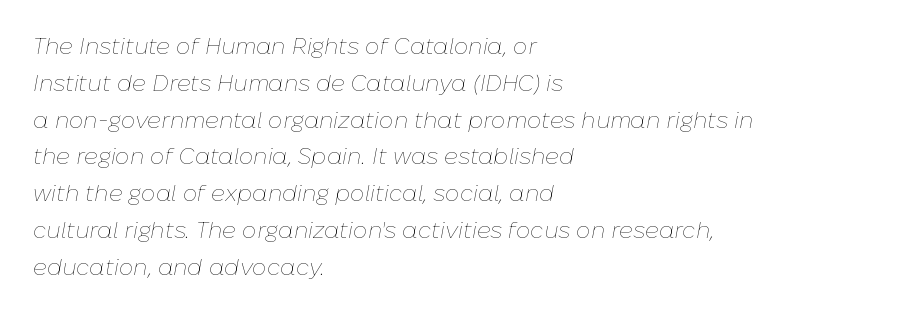
Q: Is the text bold? A: No.
Q: Is the text italic (slanted)? A: Yes, it leans right by about 10 degrees.
Q: Is the text underlined? A: No.
Q: How is the paragraph aligned? A: Left-aligned.
Q: Is the spacing between letters normal or unusually wide? A: Normal.
Q: Is the spacing between lines tight, normal or loose? A: Normal.
